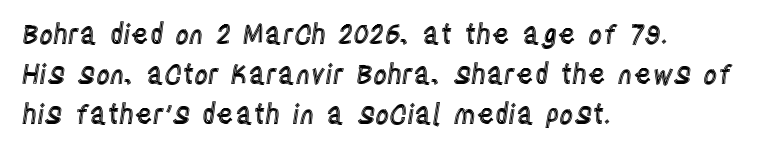
The image shows 27 px text type; set left-aligned, normal line spacing (1.48x), normal letter spacing, not underlined.
